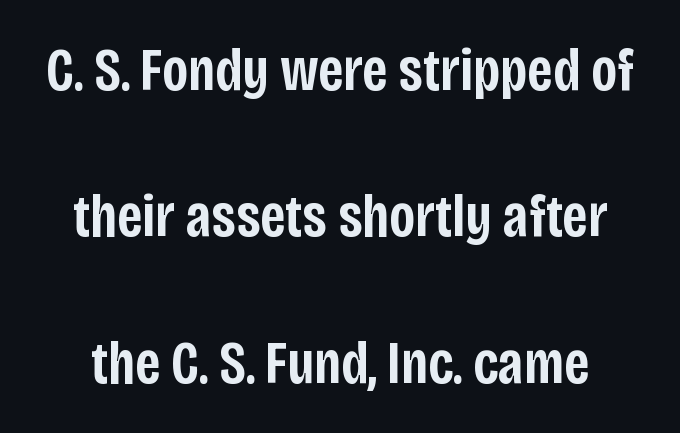
The image shows 61 px semibold, condensed sans-serif type, upright; set loose line spacing (2.4x), normal letter spacing, not underlined; low stroke contrast and a large x-height.
